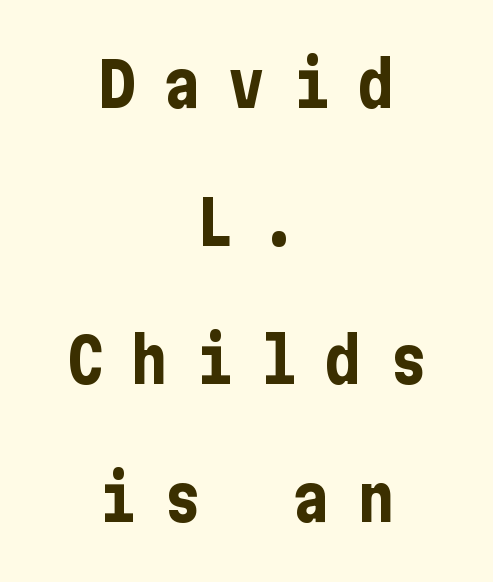
{"serif": "no", "italic": "no", "bold": "yes", "weight": "bold", "width": "condensed", "stroke_contrast": "low", "x_height": "medium", "underline": "no", "align": "center", "line_spacing": "loose", "line_spacing_ratio": 2.26, "letter_spacing": "wide", "letter_spacing_em": 0.46, "glyph_px": 61}
